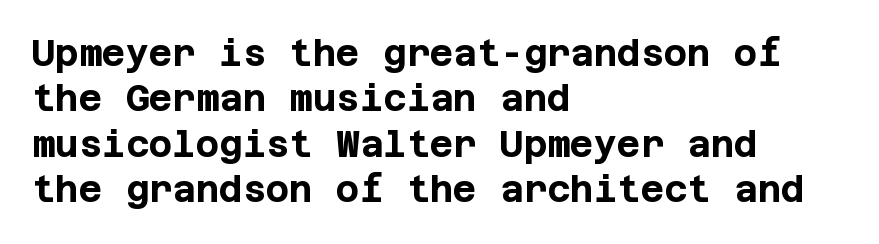
How are the letters spaced? Ordinarily, with no added tracking. Which margin do the lines hug? The left one — the right edge is uneven. The gap between lines stays unmarked. These lines are composed in type without serifs. Summary of vertical rhythm: regular, with standard interline spacing. Each glyph is drawn with heavy, bold strokes.
